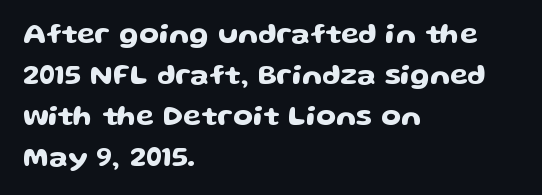
{"serif": "no", "italic": "no", "width": "wide", "stroke_contrast": "low", "x_height": "medium", "monospaced": "no", "underline": "no", "align": "left", "line_spacing": "normal", "line_spacing_ratio": 1.41, "letter_spacing": "normal", "letter_spacing_em": 0.0, "glyph_px": 29}
